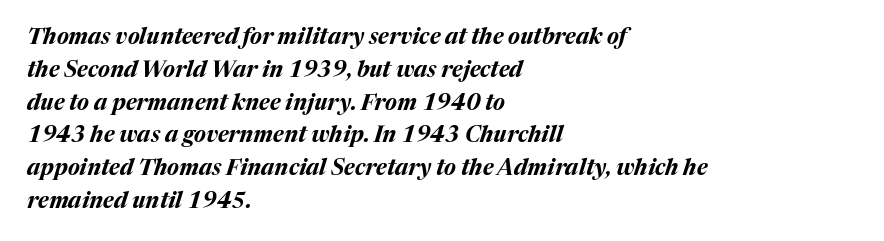
The image shows 22 px bold type, italic (leaning right); set left-aligned, normal line spacing (1.49x), normal letter spacing, not underlined.
